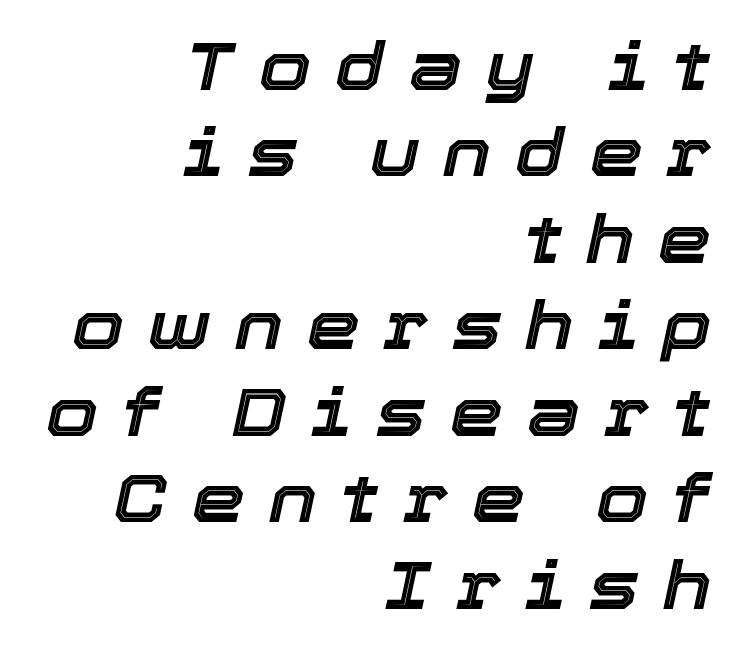
The passage shown is typed in a proportional face where columns would drift. When letters slant like this, we call the style italic. Beneath every word, the page is bare. Letter spacing: wide. The lines in this sample share a right terminus and differ only in where they begin. The designer left line spacing at the default.
